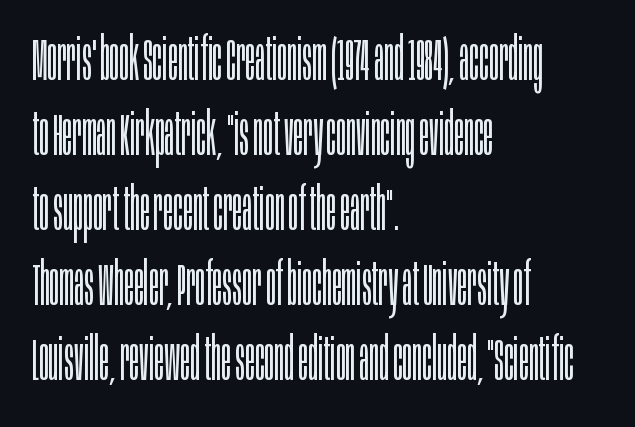
Q: Is the text bold? A: No.
Q: Is the text italic (slanted)? A: No, it is upright.
Q: Is the typeface a serif or a sans-serif typeface? A: Sans-serif.
Q: Is the text underlined? A: No.
Q: How is the paragraph aligned? A: Left-aligned.
Q: Is the spacing between letters normal or unusually wide? A: Normal.
Q: Is the spacing between lines tight, normal or loose? A: Normal.
Q: Width (condensed, normal, or wide)? A: Condensed.
Q: Stroke contrast? A: Low.
Q: x-height? A: Large.
Q: Monospaced? A: No.
